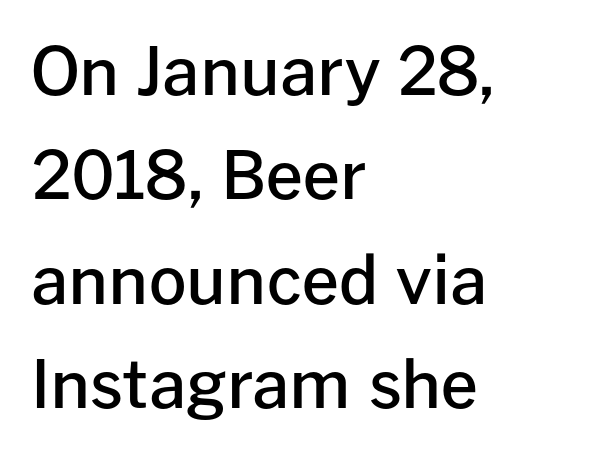
{"serif": "no", "italic": "no", "bold": "semi", "weight": "semibold", "width": "normal", "stroke_contrast": "low", "x_height": "medium", "monospaced": "no", "underline": "no", "align": "left", "line_spacing": "normal", "line_spacing_ratio": 1.58, "letter_spacing": "normal", "letter_spacing_em": 0.0, "glyph_px": 66}
